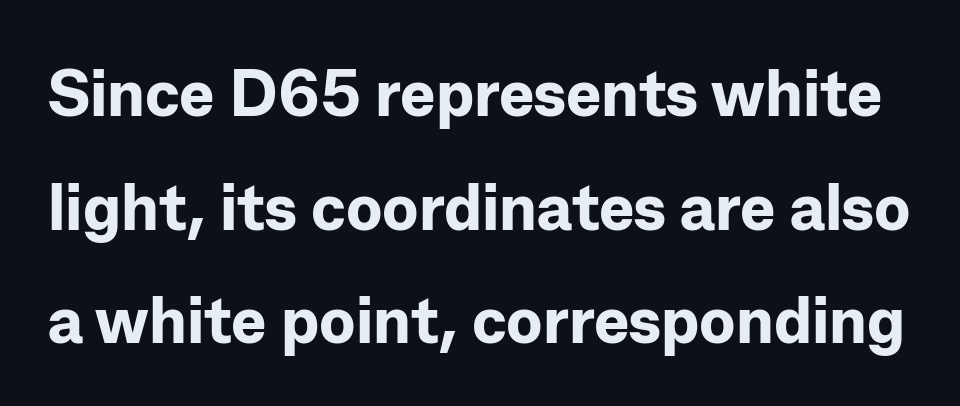
Q: Is the text bold? A: Yes.
Q: Is the text italic (slanted)? A: No, it is upright.
Q: Is the typeface a serif or a sans-serif typeface? A: Sans-serif.
Q: Is the text underlined? A: No.
Q: Is the spacing between letters normal or unusually wide? A: Normal.
Q: Width (condensed, normal, or wide)? A: Normal.
Q: Stroke contrast? A: Low.
Q: x-height? A: Medium.
Q: Monospaced? A: No.
